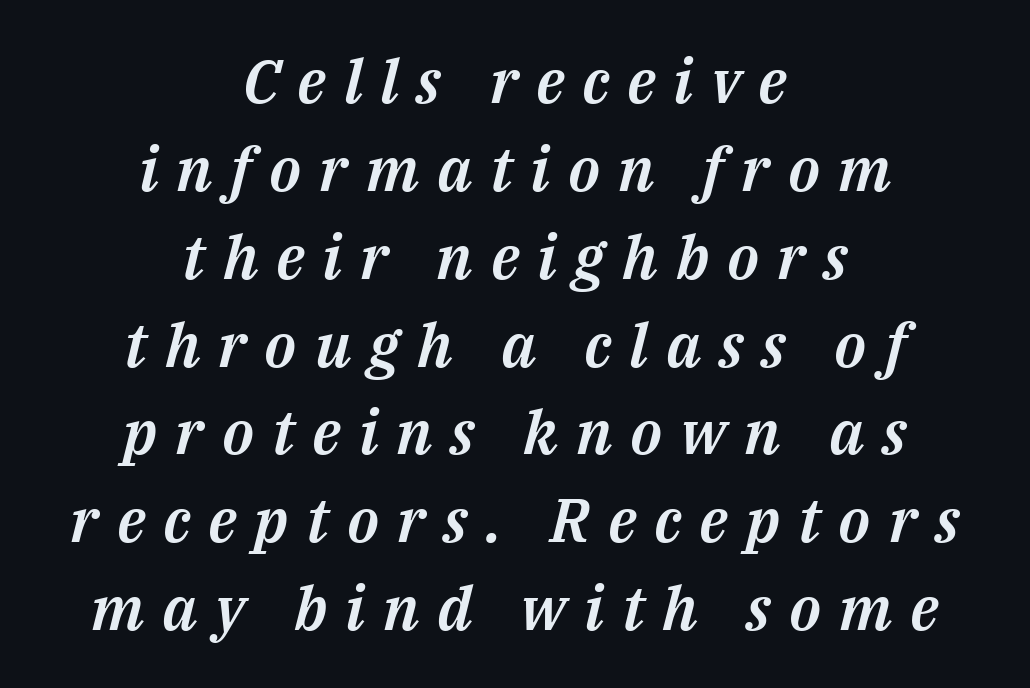
The image shows 61 px text type, italic (leaning right); set centered, normal line spacing (1.44x), unusually wide letter spacing (+0.29 em), not underlined; medium stroke contrast and a medium x-height.
